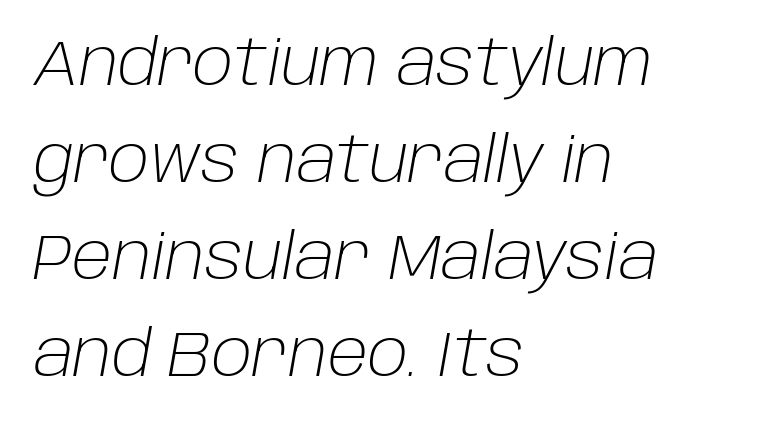
{"italic": "yes", "lean": "right", "slant_degrees": 10, "bold": "no", "weight": "light", "width": "normal", "stroke_contrast": "low", "x_height": "large", "monospaced": "no", "underline": "no", "align": "left", "line_spacing": "normal", "line_spacing_ratio": 1.54, "letter_spacing": "normal", "letter_spacing_em": 0.0, "glyph_px": 63}
